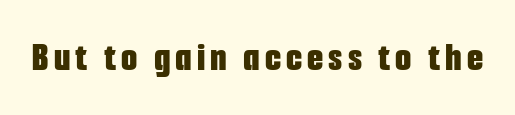
{"serif": "no", "italic": "no", "bold": "yes", "weight": "bold", "width": "condensed", "stroke_contrast": "low", "x_height": "medium", "monospaced": "no", "underline": "no", "glyph_px": 42}
